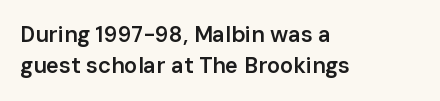
{"italic": "no", "bold": "semi", "underline": "no", "align": "left", "line_spacing": "normal", "line_spacing_ratio": 1.41, "letter_spacing": "normal", "letter_spacing_em": 0.0, "glyph_px": 22}
